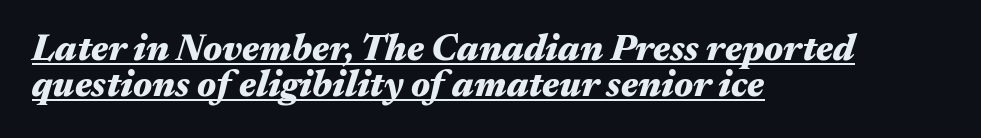
The image shows 37 px heavy, wide type, italic (leaning right); set left-aligned, tight line spacing (0.96x), normal letter spacing, underlined; medium stroke contrast and a medium x-height.
